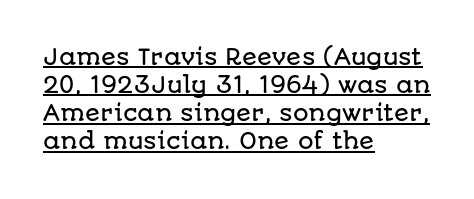
Q: Is the text italic (slanted)? A: No, it is upright.
Q: Is the text underlined? A: Yes.
Q: How is the paragraph aligned? A: Left-aligned.
Q: Is the spacing between letters normal or unusually wide? A: Normal.
Q: Is the spacing between lines tight, normal or loose? A: Normal.
